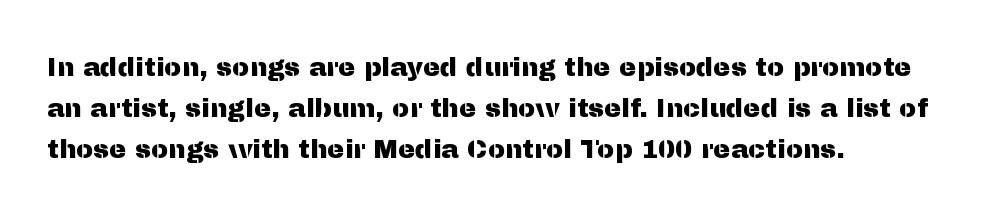
{"italic": "no", "underline": "no", "align": "left", "line_spacing": "normal", "line_spacing_ratio": 1.57, "letter_spacing": "normal", "letter_spacing_em": 0.0, "glyph_px": 26}
